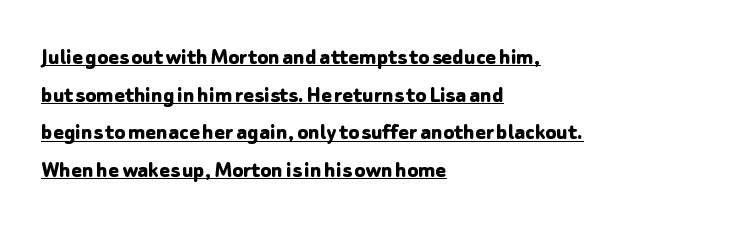
{"italic": "no", "bold": "yes", "underline": "yes", "align": "left", "line_spacing": "normal", "line_spacing_ratio": 1.51, "letter_spacing": "normal", "letter_spacing_em": 0.0, "glyph_px": 25}
